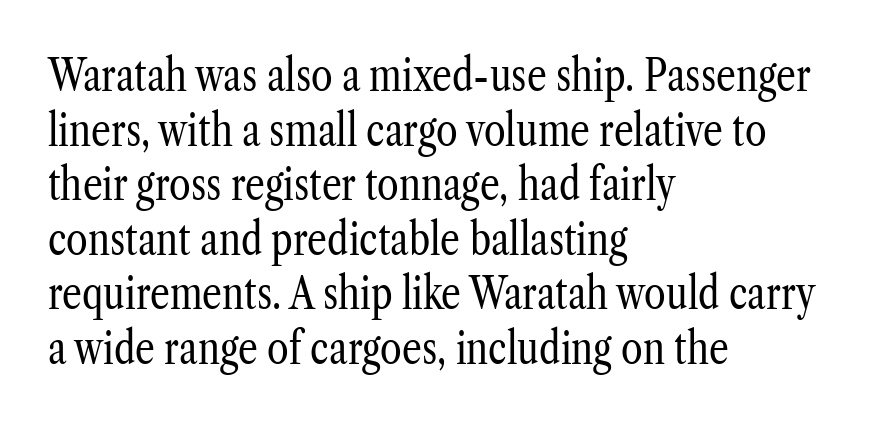
{"serif": "yes", "italic": "no", "bold": "no", "weight": "regular", "width": "condensed", "stroke_contrast": "low", "x_height": "medium", "monospaced": "no", "underline": "no", "align": "left", "line_spacing_ratio": 1.24, "letter_spacing": "normal", "letter_spacing_em": 0.0, "glyph_px": 44}
